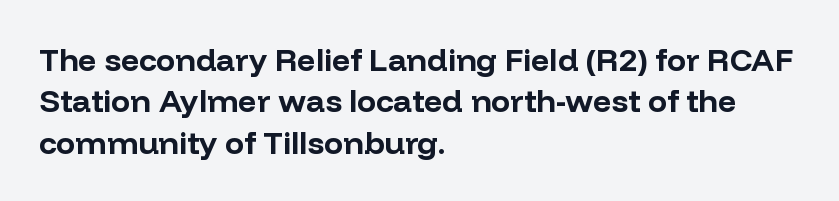
Q: Is the text bold? A: Yes.
Q: Is the text italic (slanted)? A: No, it is upright.
Q: Is the typeface a serif or a sans-serif typeface? A: Sans-serif.
Q: Is the text underlined? A: No.
Q: How is the paragraph aligned? A: Left-aligned.
Q: Is the spacing between letters normal or unusually wide? A: Normal.
Q: Is the spacing between lines tight, normal or loose? A: Normal.
Q: Width (condensed, normal, or wide)? A: Normal.
Q: Stroke contrast? A: Low.
Q: x-height? A: Medium.
Q: Monospaced? A: No.
